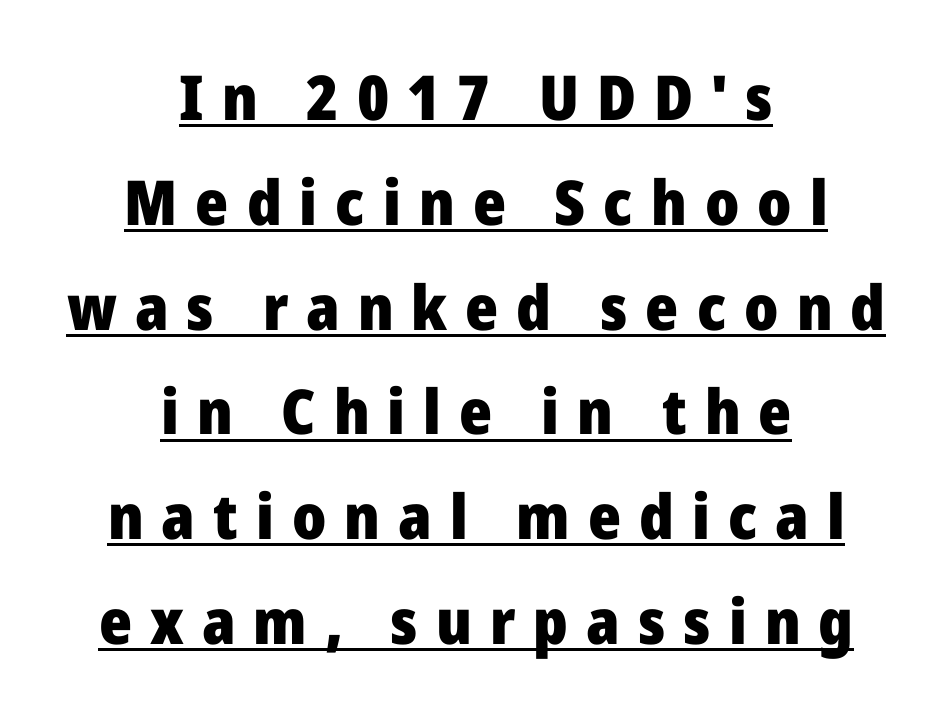
The image shows 62 px heavy sans-serif type, upright; set centered, normal line spacing (1.69x), unusually wide letter spacing (+0.29 em), underlined; low stroke contrast and a medium x-height.
